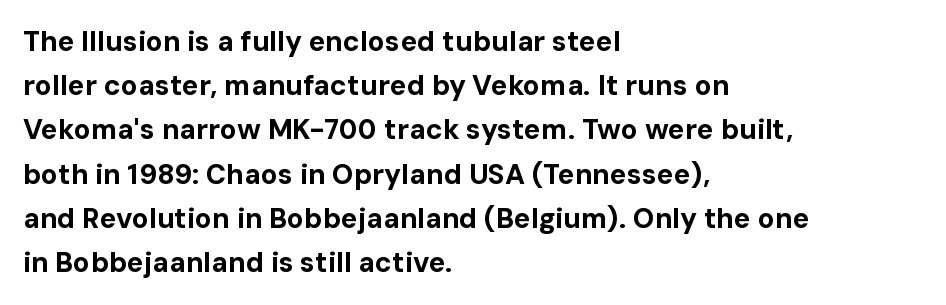
The font is running at its bold setting. Posture: upright roman. The vertical gap from one line to the next is medium. Observe the absence of serifs on each vertical stroke in this sample. These lines are rendered in a variable-pitch font.
